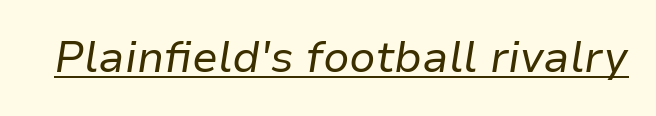
The image shows 43 px regular-weight type, italic (leaning right); set normal letter spacing, underlined; low stroke contrast and a medium x-height.
